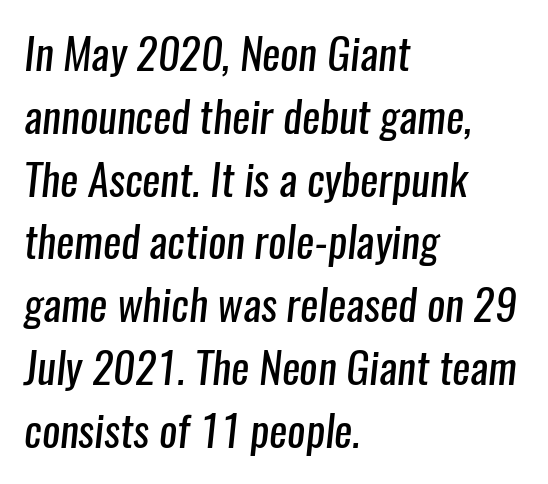
{"serif": "no", "bold": "no", "weight": "regular", "width": "condensed", "stroke_contrast": "low", "x_height": "medium", "monospaced": "no", "underline": "no", "align": "left", "line_spacing": "normal", "line_spacing_ratio": 1.46, "letter_spacing": "normal", "letter_spacing_em": 0.0, "glyph_px": 43}
